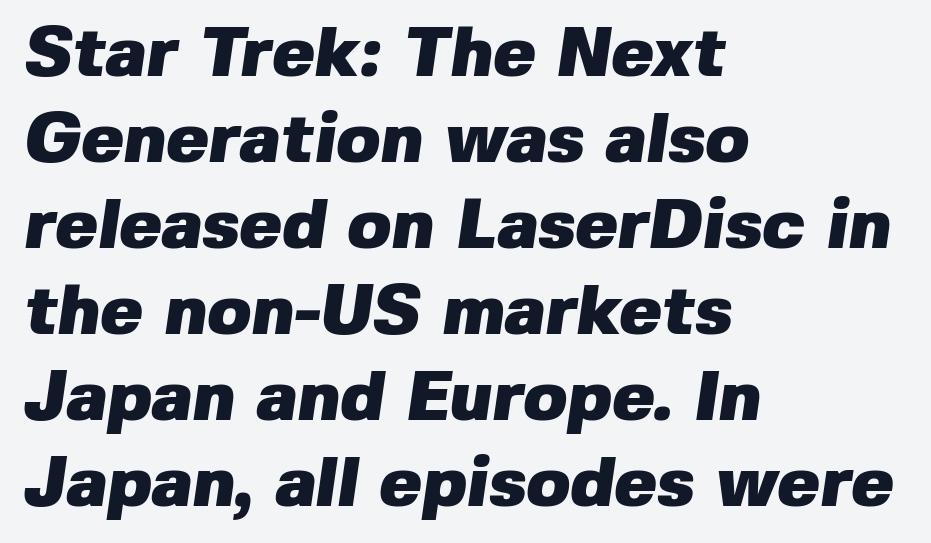
Q: Is the text bold? A: Yes.
Q: Is the typeface a serif or a sans-serif typeface? A: Sans-serif.
Q: Is the text underlined? A: No.
Q: How is the paragraph aligned? A: Left-aligned.
Q: Is the spacing between letters normal or unusually wide? A: Normal.
Q: Width (condensed, normal, or wide)? A: Normal.
Q: Stroke contrast? A: Low.
Q: x-height? A: Medium.
Q: Monospaced? A: No.
